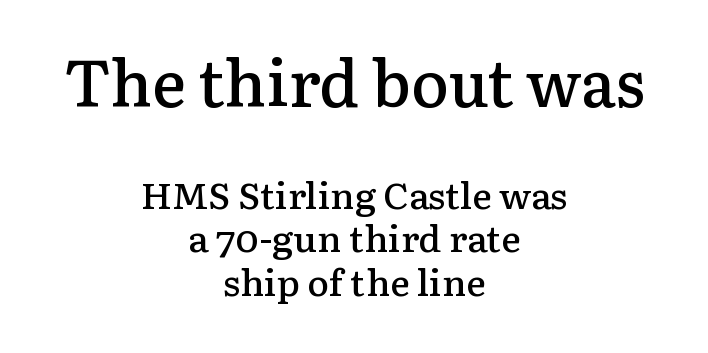
The characters look somewhat weighty, a semibold short of true bold. Is the lower block the larger one? No — the upper block carries the bigger type. The glyphs in this specimen are seriffed. Casual observation: everything's sitting right in the middle.
